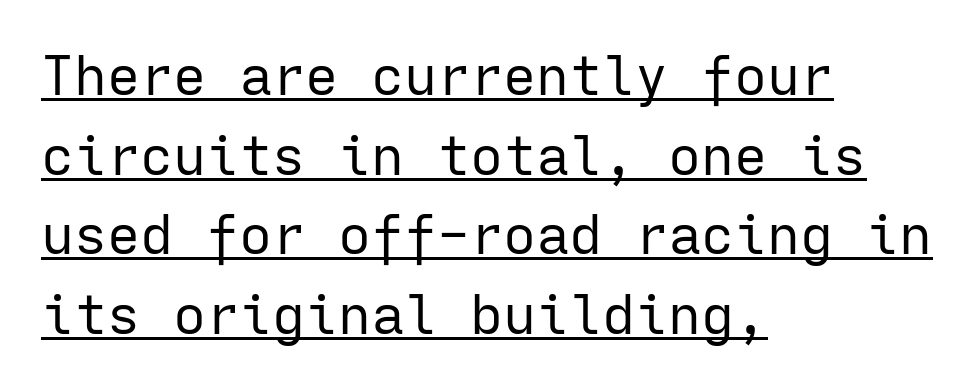
The image shows 55 px regular-weight sans-serif type, upright, monospaced; set left-aligned, normal line spacing (1.45x), normal letter spacing, underlined; low stroke contrast and a medium x-height.
